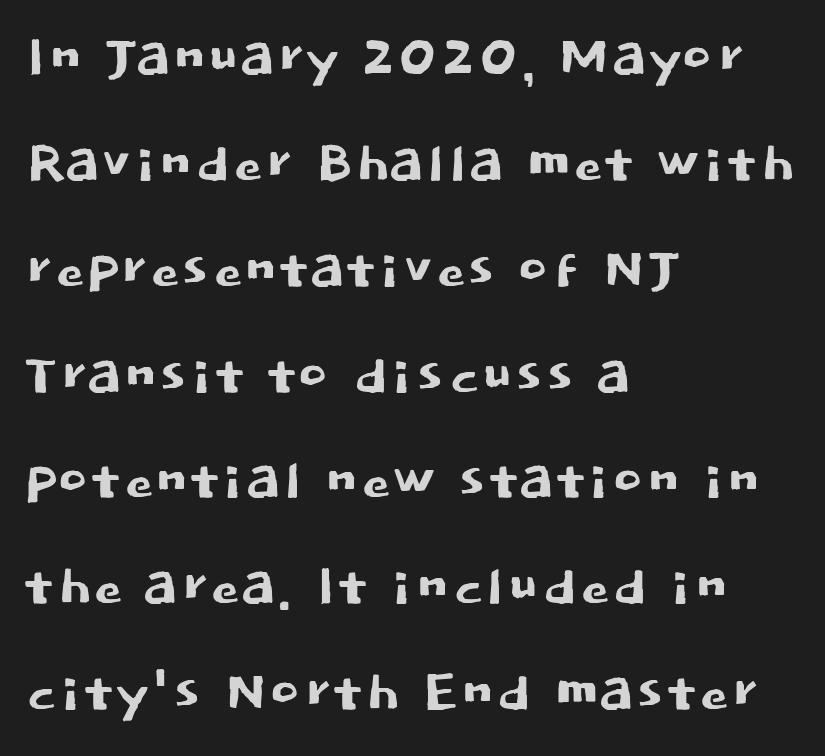
{"serif": "no", "italic": "no", "width": "normal", "stroke_contrast": "low", "x_height": "large", "monospaced": "no", "underline": "no", "align": "left", "line_spacing": "normal", "line_spacing_ratio": 1.45, "letter_spacing": "normal", "letter_spacing_em": 0.0, "glyph_px": 73}
